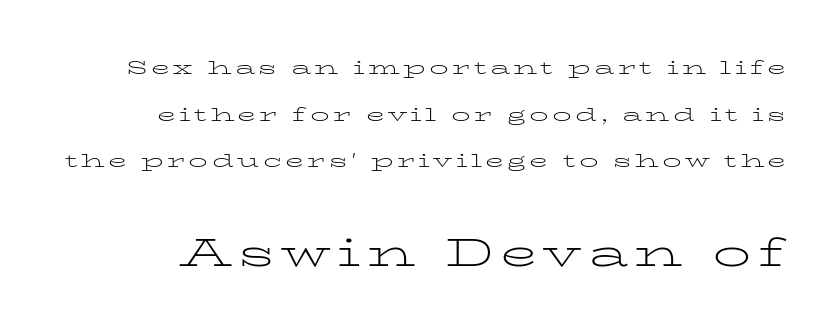
{"serif": "yes", "italic": "no", "bold": "no", "weight": "light", "width": "wide", "stroke_contrast": "low", "x_height": "medium", "monospaced": "no", "underline": "no", "line_spacing": "loose", "line_spacing_ratio": 2.46, "larger_block": "second", "size_ratio": 2.0, "glyph_px": 38}
